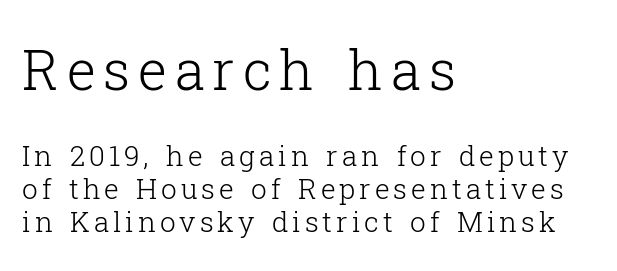
The image shows 55 px light serif type, upright; set left-aligned, line spacing 1.18x, not underlined; the first (top) block is 1.96x larger; low stroke contrast and a medium x-height.
